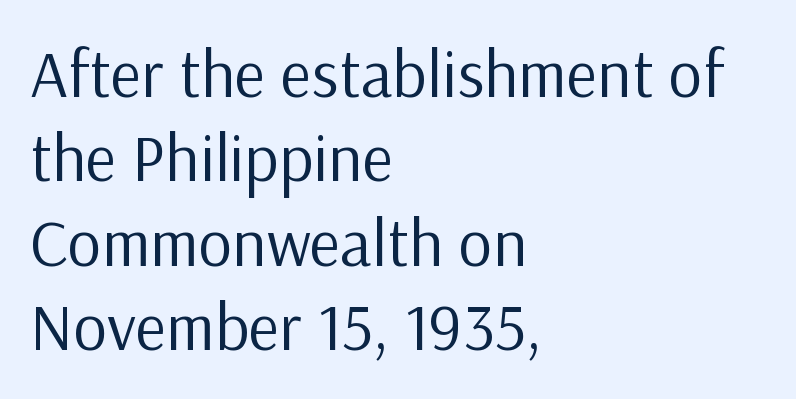
The image shows 67 px regular-weight sans-serif type, upright; set left-aligned, normal line spacing (1.26x), normal letter spacing, not underlined; low stroke contrast and a medium x-height.
